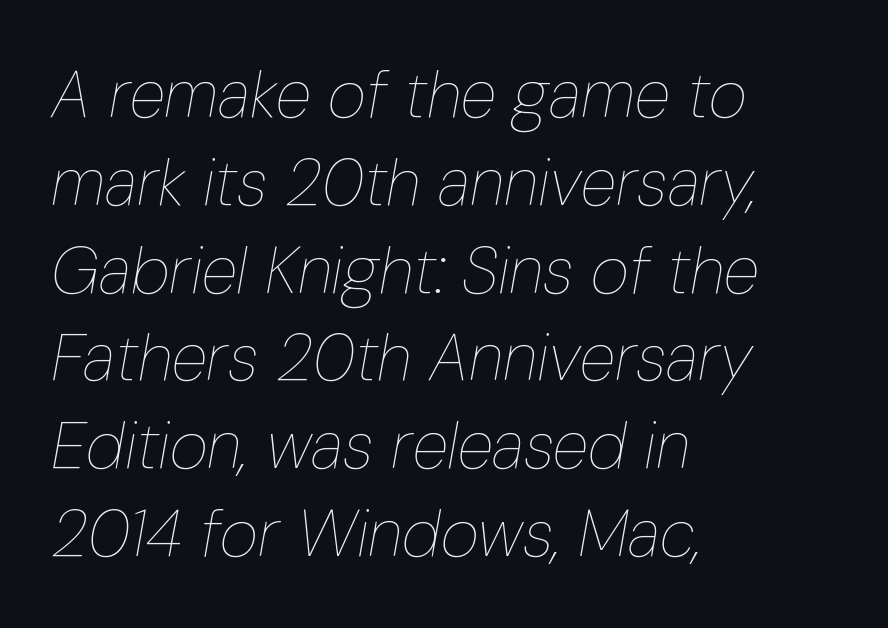
Q: Is the text bold? A: No.
Q: Is the text italic (slanted)? A: Yes, it leans right by about 10 degrees.
Q: Is the text underlined? A: No.
Q: How is the paragraph aligned? A: Left-aligned.
Q: Is the spacing between letters normal or unusually wide? A: Normal.
Q: Is the spacing between lines tight, normal or loose? A: Normal.
Q: Width (condensed, normal, or wide)? A: Condensed.
Q: Stroke contrast? A: Low.
Q: x-height? A: Medium.
Q: Monospaced? A: No.
